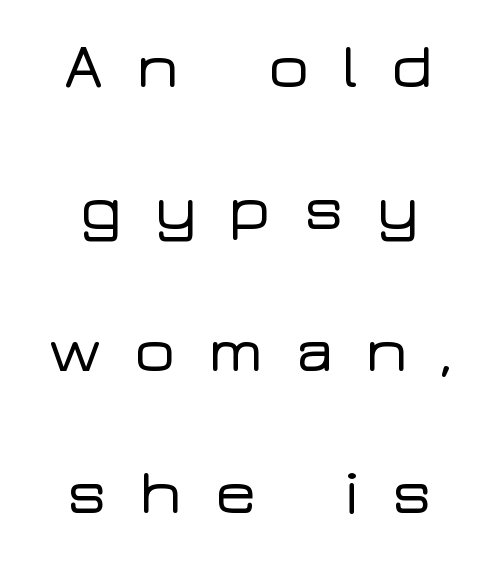
The image shows 64 px wide sans-serif type, upright; set loose line spacing (2.22x), unusually wide letter spacing (+0.48 em), not underlined; low stroke contrast and a medium x-height.
